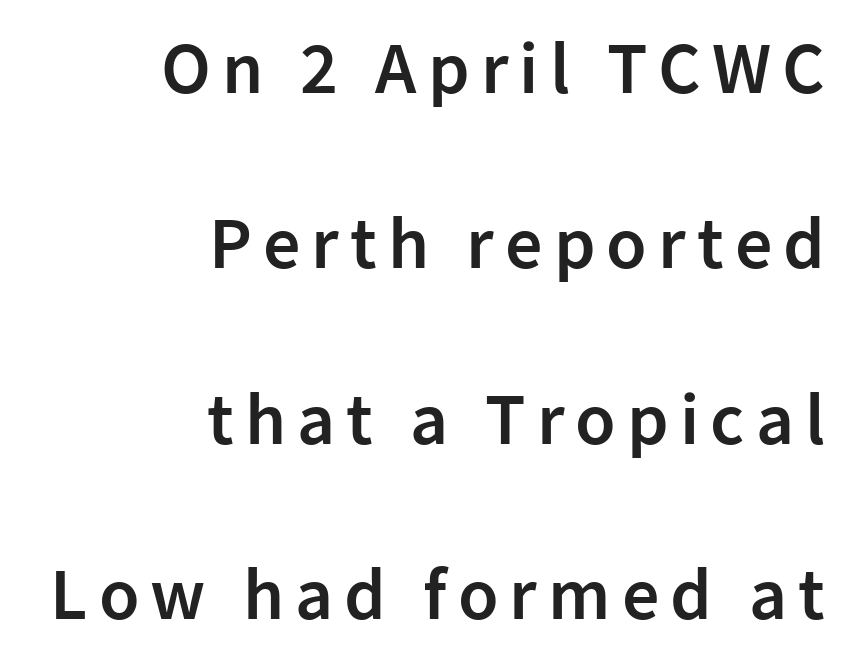
Q: Is the text bold? A: Semi-bold.
Q: Is the text italic (slanted)? A: No, it is upright.
Q: Is the typeface a serif or a sans-serif typeface? A: Sans-serif.
Q: Is the text underlined? A: No.
Q: How is the paragraph aligned? A: Right-aligned.
Q: Is the spacing between lines tight, normal or loose? A: Loose.
Q: Width (condensed, normal, or wide)? A: Normal.
Q: Stroke contrast? A: Low.
Q: x-height? A: Medium.
Q: Monospaced? A: No.
